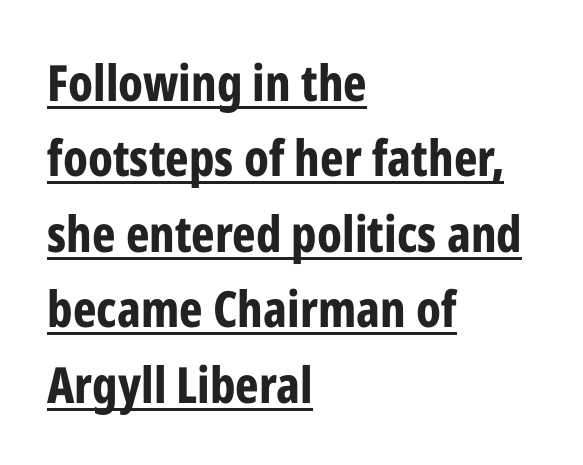
{"serif": "no", "italic": "no", "bold": "yes", "weight": "bold", "width": "condensed", "stroke_contrast": "low", "x_height": "medium", "monospaced": "no", "underline": "yes", "align": "left", "line_spacing": "normal", "line_spacing_ratio": 1.51, "letter_spacing": "normal", "letter_spacing_em": 0.0, "glyph_px": 50}
